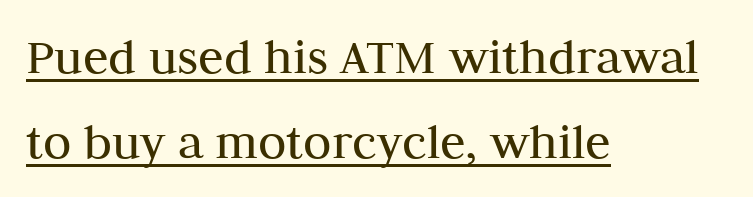
The font is comparable to plain body text, perhaps lighter. Here the designer chose a conventional face with non-uniform glyph widths. The rendering uses a moderate line-height, typical for paragraphs. Line starts are locked; line ends wander. In terms of letterform style, serifs are clearly present. Words appear dense and cohesive because spacing is normal.
